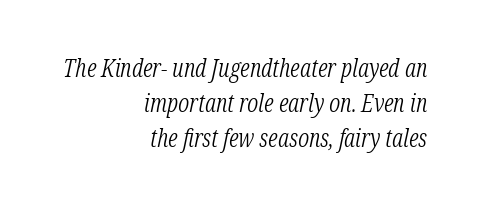
Q: Is the text bold? A: No.
Q: Is the text italic (slanted)? A: Yes, it leans right by about 12 degrees.
Q: Is the text underlined? A: No.
Q: How is the paragraph aligned? A: Right-aligned.
Q: Is the spacing between letters normal or unusually wide? A: Normal.
Q: Is the spacing between lines tight, normal or loose? A: Normal.
